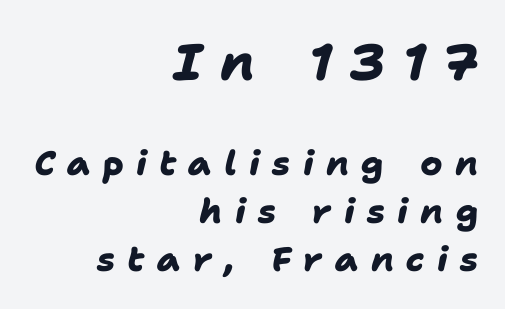
Size hierarchy here favors the leading block over the trailing one. Horizontally, the lines are justified to the trailing edge only. Honestly, the letter spacing is so wide it's the main thing you notice. This is heavy type, rendered in bold.
